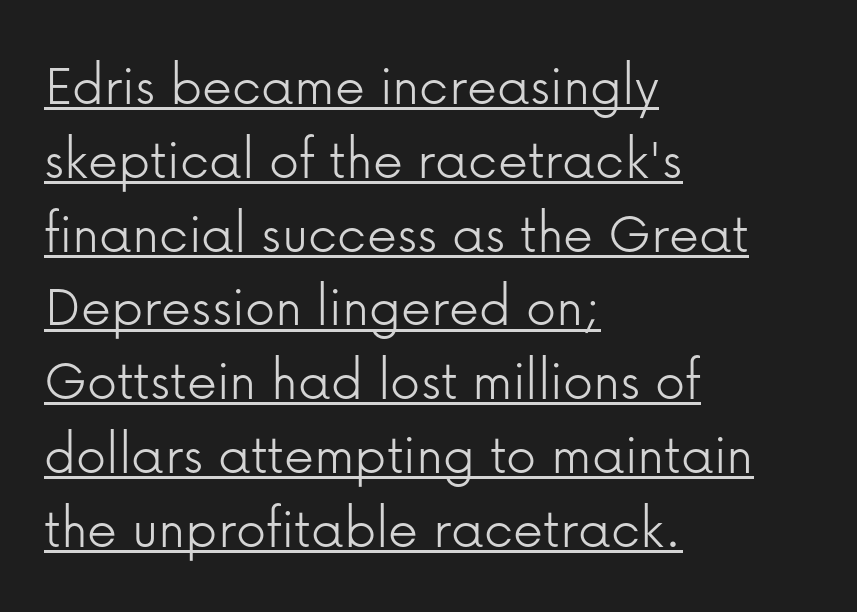
Q: Is the text bold? A: No.
Q: Is the text italic (slanted)? A: No, it is upright.
Q: Is the typeface a serif or a sans-serif typeface? A: Sans-serif.
Q: Is the text underlined? A: Yes.
Q: How is the paragraph aligned? A: Left-aligned.
Q: Is the spacing between letters normal or unusually wide? A: Normal.
Q: Width (condensed, normal, or wide)? A: Normal.
Q: Stroke contrast? A: Low.
Q: x-height? A: Medium.
Q: Monospaced? A: No.
